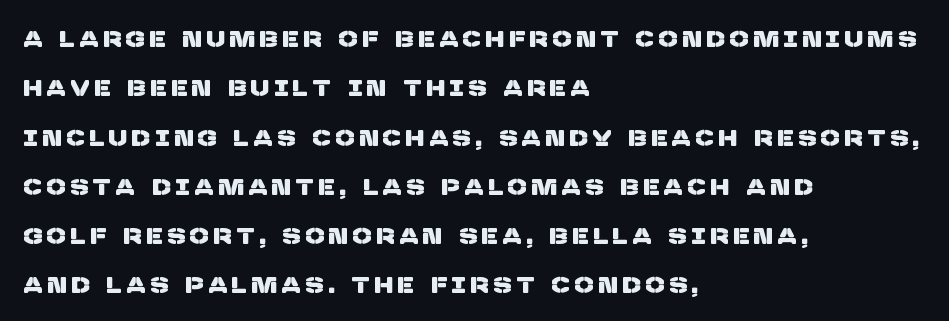
The image shows 22 px text type; set left-aligned, loose line spacing (2.24x), unusually wide letter spacing (+0.24 em), not underlined.
